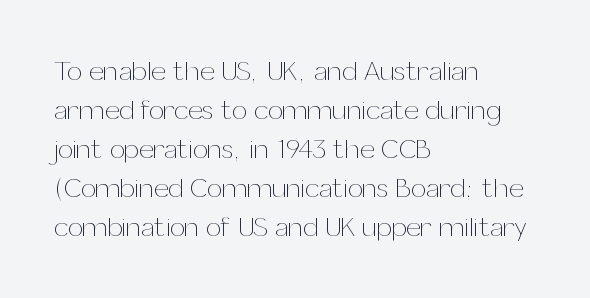
{"italic": "no", "bold": "no", "underline": "no", "align": "left", "line_spacing": "normal", "line_spacing_ratio": 1.44, "letter_spacing": "normal", "letter_spacing_em": 0.0, "glyph_px": 27}
